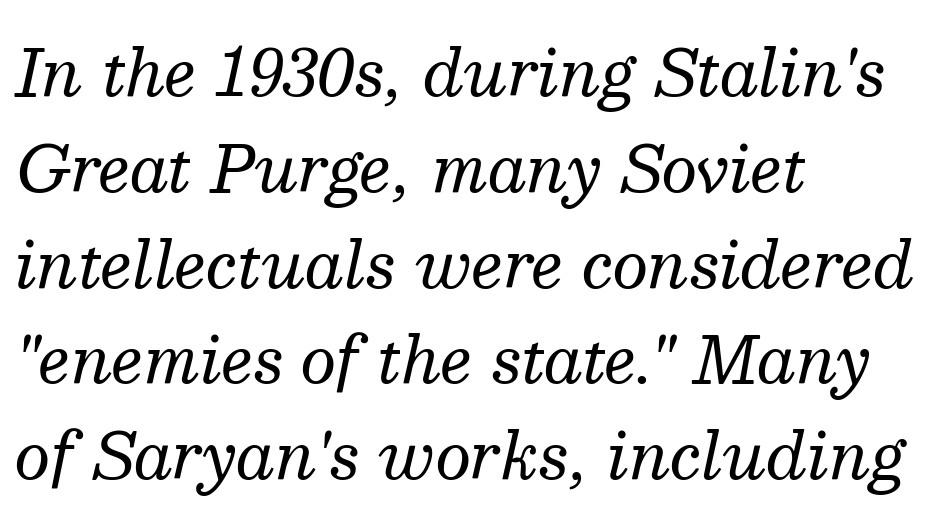
The typesetting does not lean heavy: it is not bold. Glyph-to-glyph distance matches everyday printed text. Observe the lean: these are italic letterforms. The paragraph shown leans on its left margin.
